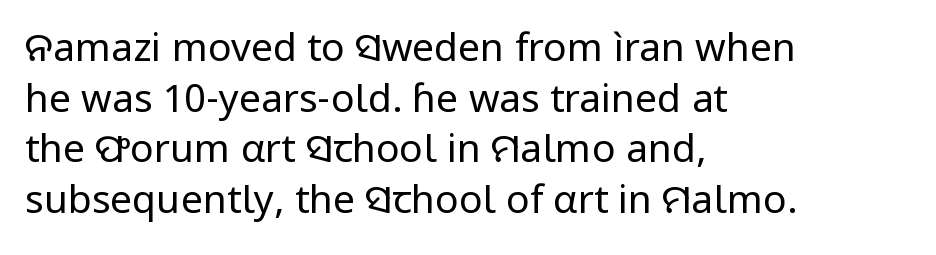
{"serif": "no", "italic": "no", "bold": "no", "weight": "regular", "width": "normal", "stroke_contrast": "low", "x_height": "medium", "monospaced": "no", "underline": "no", "align": "left", "line_spacing": "normal", "line_spacing_ratio": 1.3, "letter_spacing": "normal", "letter_spacing_em": 0.0, "glyph_px": 39}
